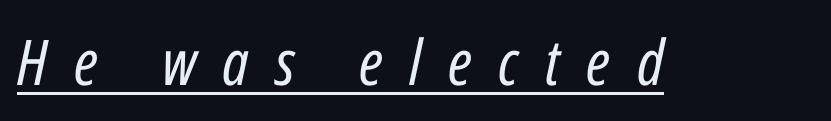
The font sits on the lighter half of the weight spectrum, regular included. Has an underline been added? It has. Substantial extra tracking has been applied to these lines. Varying glyph widths throughout — classic text-font behaviour. It's the slanting kind of type.
